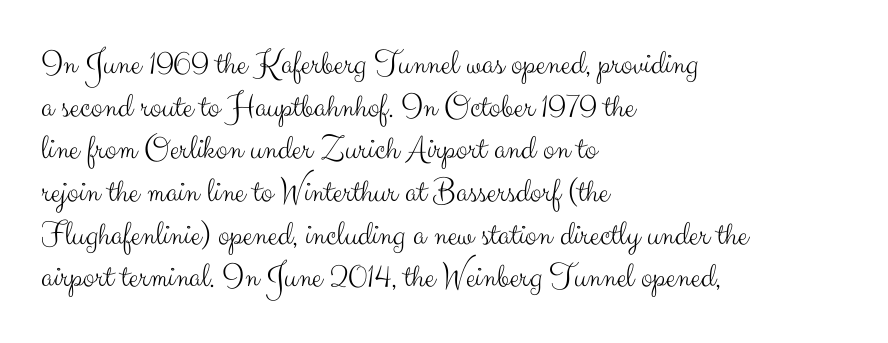
Q: Is the text bold? A: No.
Q: Is the text italic (slanted)? A: Yes.
Q: Is the typeface a serif or a sans-serif typeface? A: Sans-serif.
Q: Is the text underlined? A: No.
Q: How is the paragraph aligned? A: Left-aligned.
Q: Is the spacing between letters normal or unusually wide? A: Normal.
Q: Width (condensed, normal, or wide)? A: Normal.
Q: Stroke contrast? A: Medium.
Q: x-height? A: Small.
Q: Monospaced? A: No.
